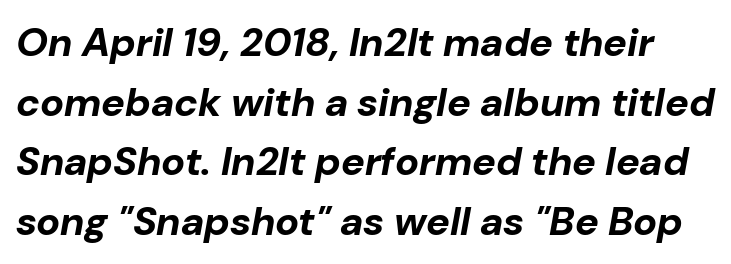
The image shows 40 px bold type, italic (leaning right); set normal line spacing (1.49x), normal letter spacing, not underlined; low stroke contrast and a medium x-height.
